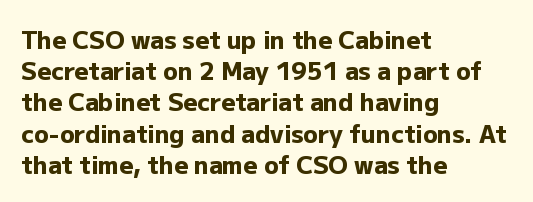
{"italic": "no", "bold": "yes", "underline": "no", "align": "left", "line_spacing": "normal", "line_spacing_ratio": 1.3, "letter_spacing": "normal", "letter_spacing_em": 0.0, "glyph_px": 24}
